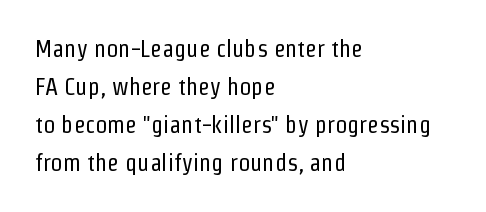
Is there much room between lines? A standard amount, neither cramped nor airy. A roman cut, with each character standing at attention. How are the letters spaced? Ordinarily, with no added tracking. This rendering features lettering with no underline. The paragraph shown leans on its left margin. The weight tops out at a normal text grade.
